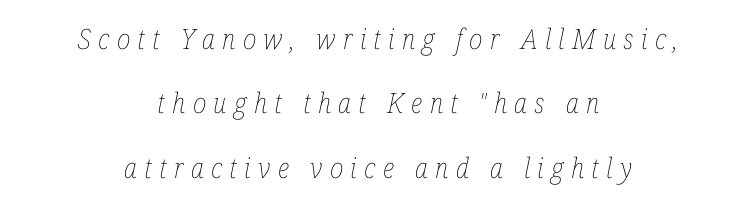
Characters follow at a spacing far wider than the type designer built in. Where is the straight margin? There isn't one; the lines are centered. The passage shown stacks its lines with a broad gap. The strip under each line holds only bare page.
